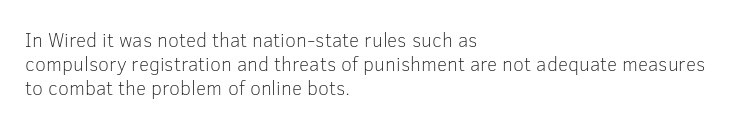
The image shows 20 px text type, upright; set left-aligned, line spacing 1.2x, normal letter spacing, not underlined.
